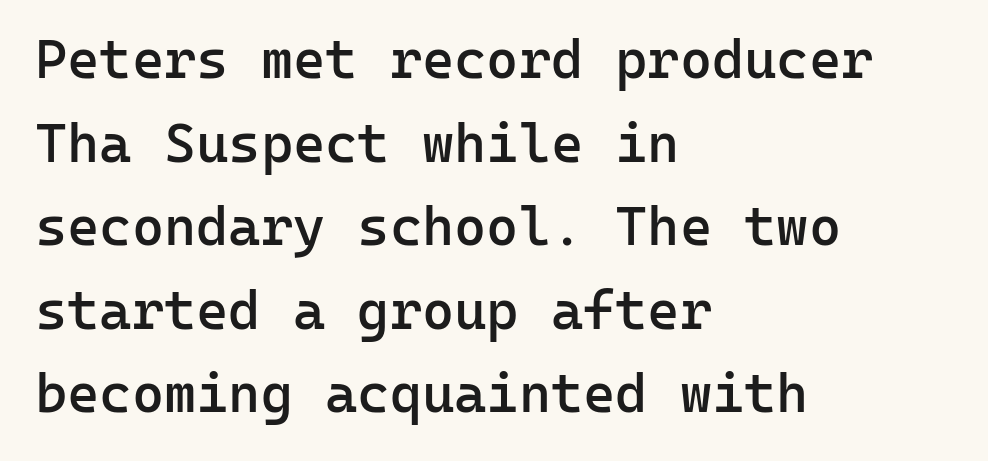
Q: Is the text bold? A: Semi-bold.
Q: Is the text italic (slanted)? A: No, it is upright.
Q: Is the typeface a serif or a sans-serif typeface? A: Sans-serif.
Q: Is the text underlined? A: No.
Q: How is the paragraph aligned? A: Left-aligned.
Q: Is the spacing between letters normal or unusually wide? A: Normal.
Q: Is the spacing between lines tight, normal or loose? A: Normal.
Q: Width (condensed, normal, or wide)? A: Normal.
Q: Stroke contrast? A: Low.
Q: x-height? A: Medium.
Q: Monospaced? A: Yes.
